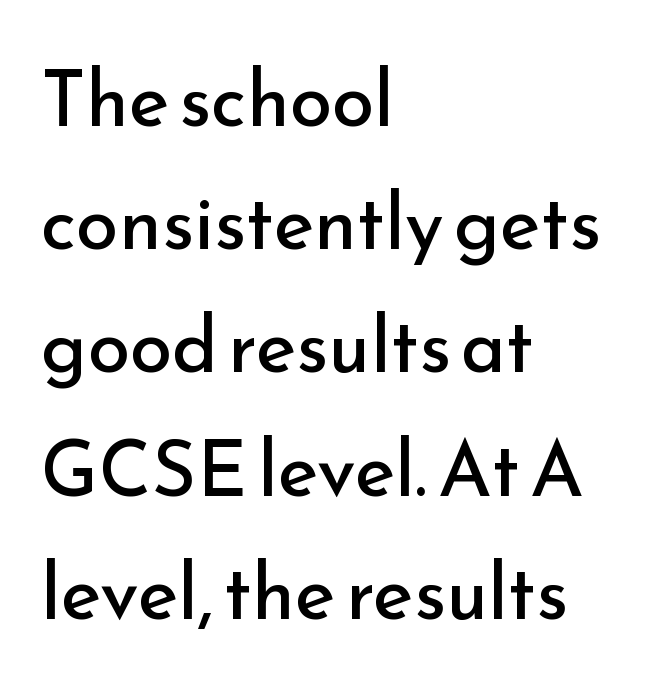
The image shows 77 px regular-weight sans-serif type, upright; set left-aligned, normal line spacing (1.6x), normal letter spacing, not underlined; low stroke contrast and a small x-height.
